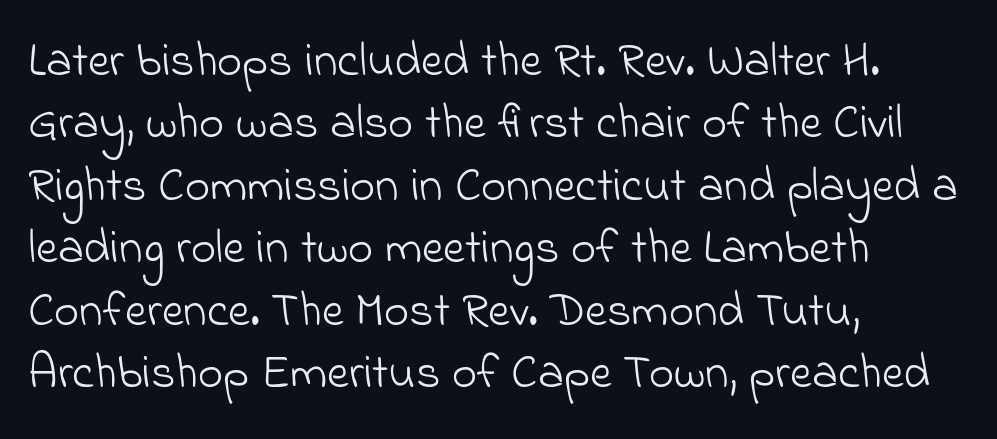
Vertical spacing — default. The setting favours the left margin, as ordinary paragraphs usually do. Honestly, there is no underline to notice here at all. You could not count columns in this text — the font is proportionally spaced. Stroke terminals: plain, sans-serif.
